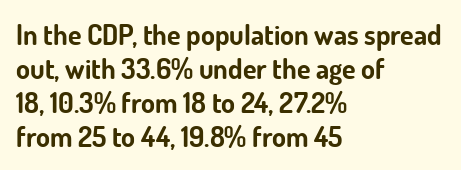
The image shows 28 px bold sans-serif type, upright; set left-aligned, line spacing 1.21x, normal letter spacing, not underlined; low stroke contrast and a small x-height.
